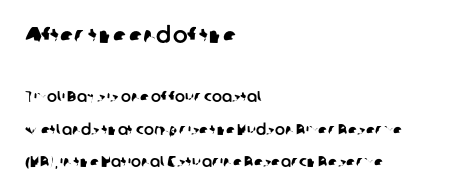
{"underline": "no", "align": "left", "line_spacing": "loose", "line_spacing_ratio": 2.16, "letter_spacing": "normal", "letter_spacing_em": 0.0, "larger_block": "first", "size_ratio": 1.47, "glyph_px": 22}
